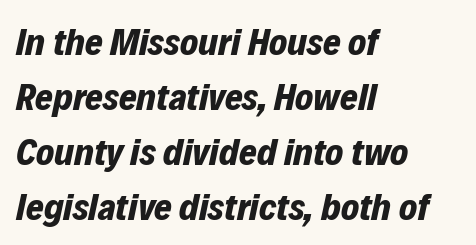
{"italic": "yes", "lean": "right", "slant_degrees": 12, "bold": "yes", "weight": "bold", "width": "normal", "stroke_contrast": "low", "x_height": "medium", "monospaced": "no", "underline": "no", "align": "left", "line_spacing": "normal", "line_spacing_ratio": 1.45, "letter_spacing": "normal", "letter_spacing_em": 0.0, "glyph_px": 38}
